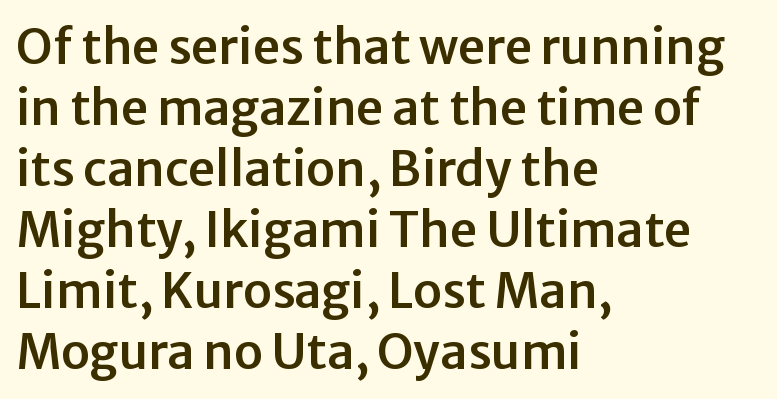
Q: Is the text italic (slanted)? A: No, it is upright.
Q: Is the typeface a serif or a sans-serif typeface? A: Sans-serif.
Q: Is the text underlined? A: No.
Q: How is the paragraph aligned? A: Left-aligned.
Q: Is the spacing between letters normal or unusually wide? A: Normal.
Q: Is the spacing between lines tight, normal or loose? A: Normal.
Q: Width (condensed, normal, or wide)? A: Normal.
Q: Stroke contrast? A: Low.
Q: x-height? A: Medium.
Q: Monospaced? A: No.
